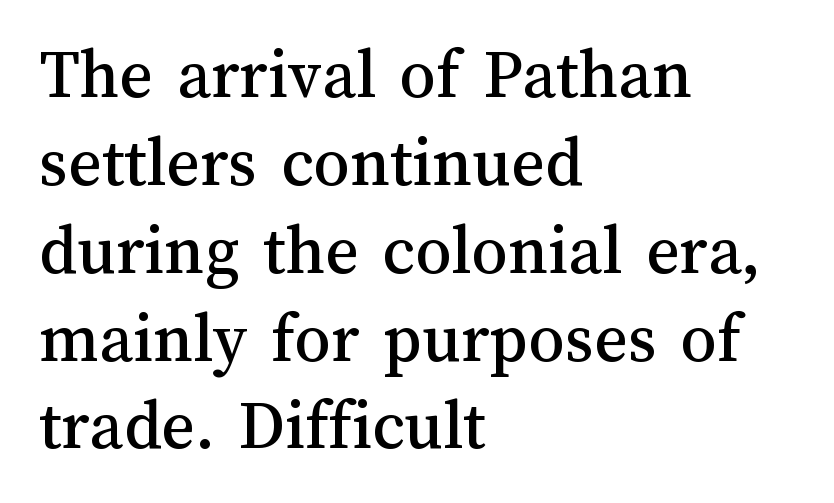
The image shows 72 px text type, upright; set left-aligned, line spacing 1.22x, normal letter spacing, not underlined; medium stroke contrast and a medium x-height.
